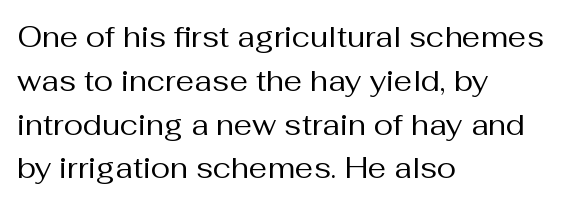
Q: Is the text bold? A: No.
Q: Is the text italic (slanted)? A: No, it is upright.
Q: Is the typeface a serif or a sans-serif typeface? A: Sans-serif.
Q: Is the text underlined? A: No.
Q: How is the paragraph aligned? A: Left-aligned.
Q: Is the spacing between letters normal or unusually wide? A: Normal.
Q: Is the spacing between lines tight, normal or loose? A: Normal.
Q: Width (condensed, normal, or wide)? A: Normal.
Q: Stroke contrast? A: Medium.
Q: x-height? A: Medium.
Q: Monospaced? A: No.
